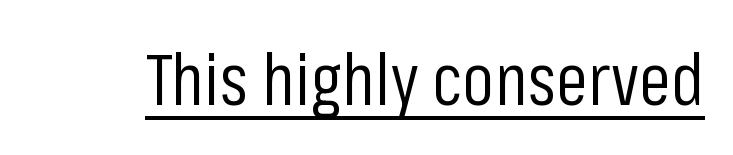
Classification — sans serif. Stroke mass is kept to a normal reading level or below. Spacing verdict: proportional, widths tailored to each character. A rule runs beneath these lines of type. A typesetter would call this zero additional tracking. Is there any slant? The stems are plumb.
